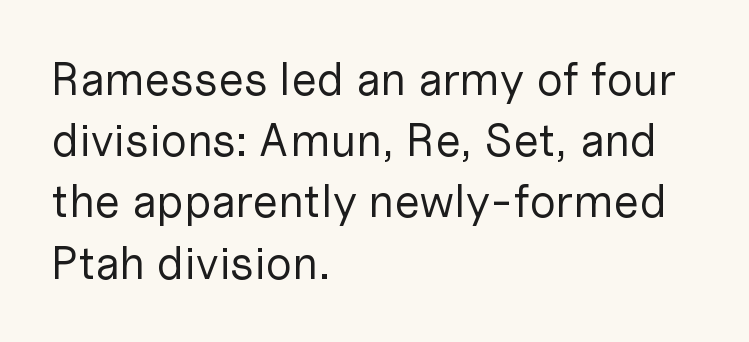
{"serif": "no", "italic": "no", "bold": "no", "weight": "regular", "width": "normal", "stroke_contrast": "low", "x_height": "medium", "monospaced": "no", "underline": "no", "align": "left", "line_spacing": "normal", "line_spacing_ratio": 1.33, "letter_spacing": "normal", "letter_spacing_em": 0.0, "glyph_px": 46}
